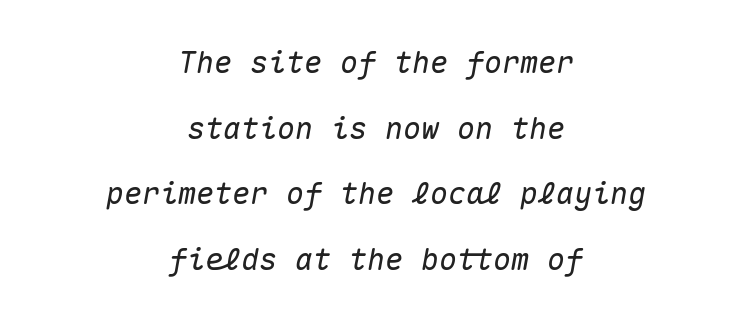
The image shows 30 px text type, italic (leaning right), monospaced; set centered, loose line spacing (2.19x), normal letter spacing, not underlined; medium stroke contrast and a medium x-height.
